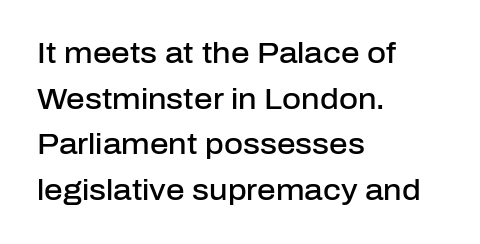
{"serif": "no", "italic": "no", "bold": "semi", "weight": "semibold", "width": "normal", "stroke_contrast": "low", "x_height": "medium", "monospaced": "no", "underline": "no", "align": "left", "line_spacing": "normal", "line_spacing_ratio": 1.57, "letter_spacing": "normal", "letter_spacing_em": 0.0, "glyph_px": 29}
